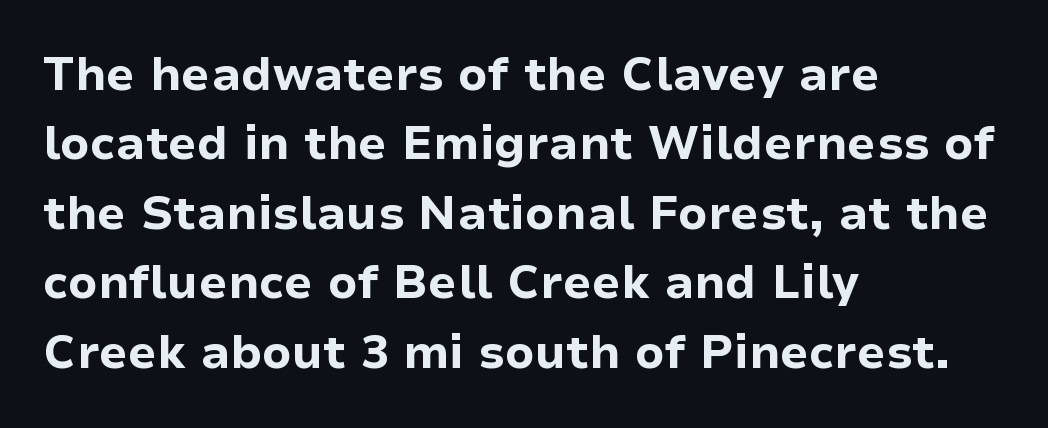
The image shows 46 px bold sans-serif type, upright; set left-aligned, normal line spacing (1.51x), normal letter spacing, not underlined; low stroke contrast and a medium x-height.
